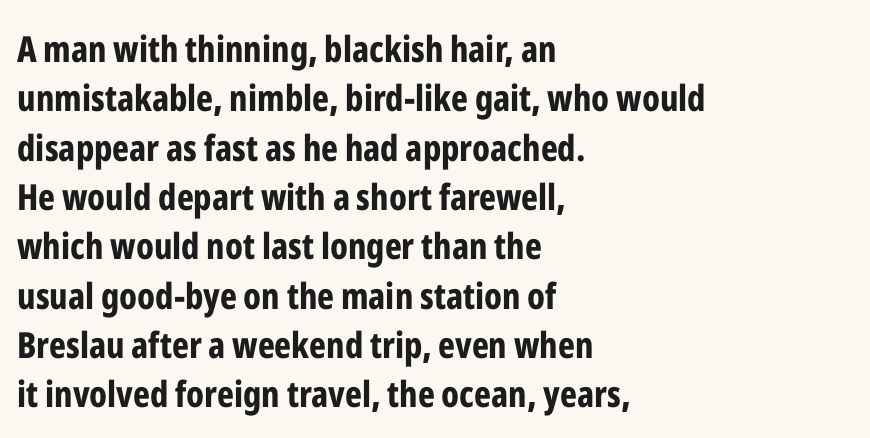
The passage shown is typeset with a sans-serif family. In terms of weight, the rendering is a true, heavy bold. Successive baselines arrive at the customary interval. Every row of glyphs begins at an identical x-position on the left. You could not count columns in this text — the font is proportionally spaced.
